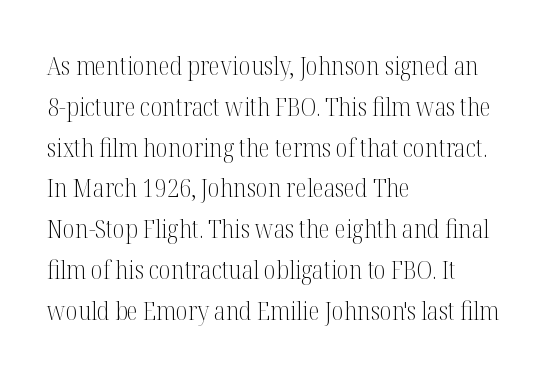
The gap between lines stays unmarked. No extra tracking has been applied to these lines. Does the leading feel generous? No, just average. Short and long lines alike share a common starting point at left.
